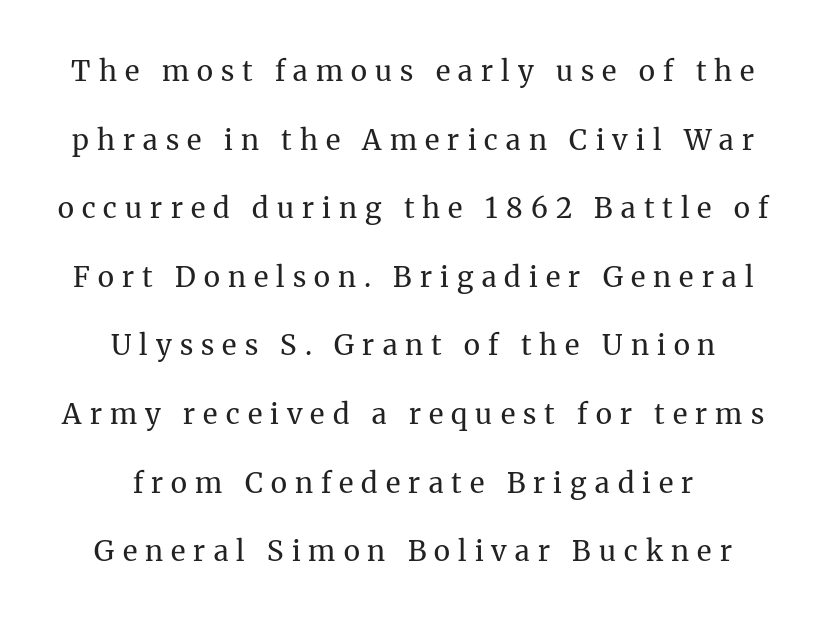
{"serif": "yes", "italic": "no", "bold": "no", "weight": "regular", "width": "normal", "stroke_contrast": "medium", "x_height": "medium", "monospaced": "no", "underline": "no", "align": "center", "line_spacing": "loose", "line_spacing_ratio": 2.45, "letter_spacing": "wide", "letter_spacing_em": 0.29, "glyph_px": 28}
